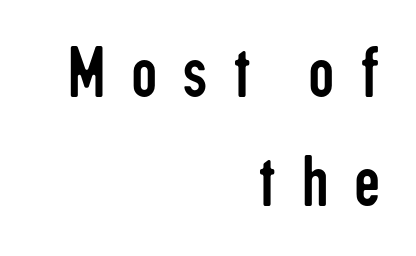
The rendering anchors every line to the right-hand side. Compared with typical body copy, the letter spacing here is much looser. In terms of leading, this rendering sits right in the middle. Summary of weight: not heavy and not bold. Designer's note — italics off, roman on. Is this a sans? Yes — the strokes have no serifs.
